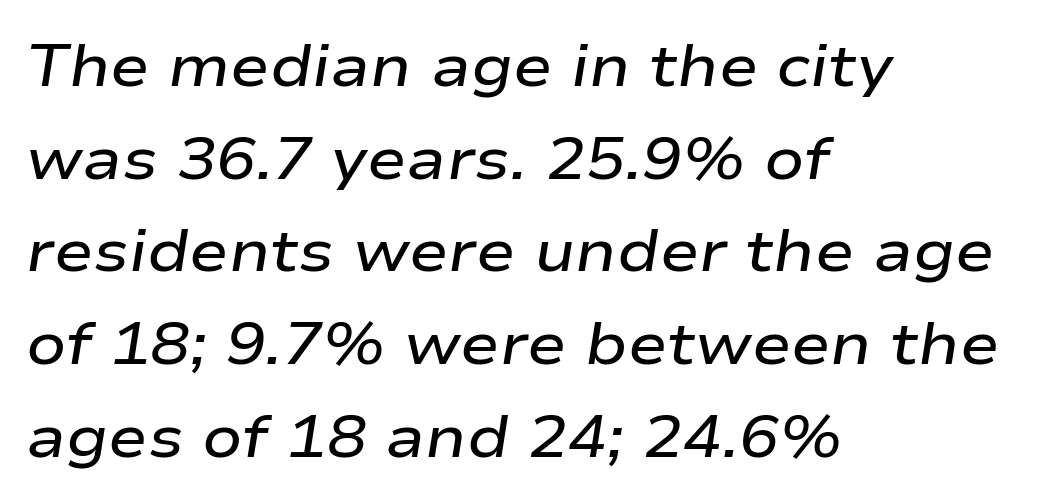
Alignment: flush left. Horizontal bands of white between lines are of average thickness. These lines were composed using italics. Summary of weight: moderately heavy, a semibold.
